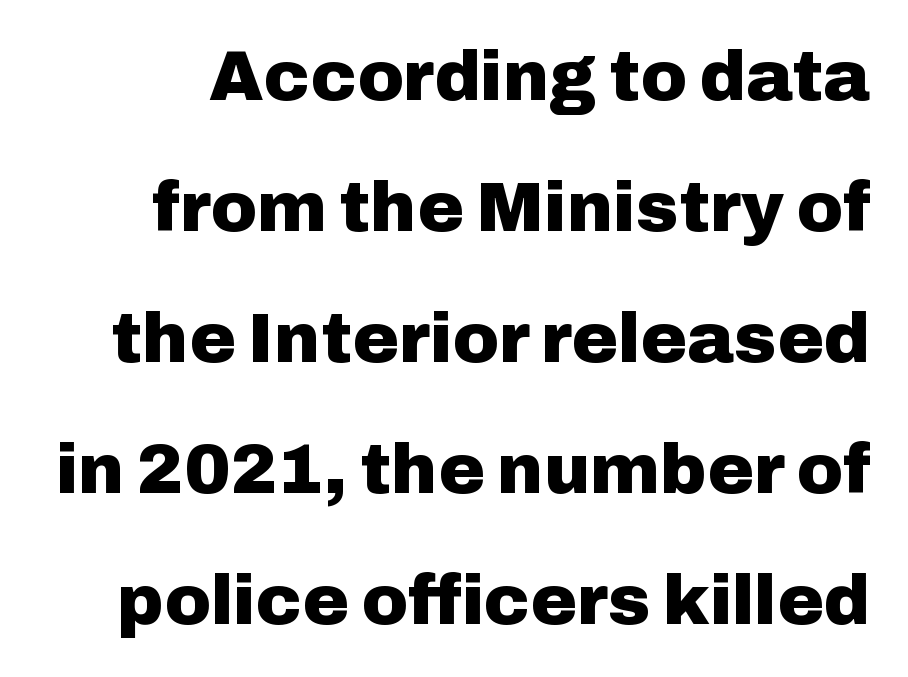
Q: Is the text bold? A: Yes.
Q: Is the text italic (slanted)? A: No, it is upright.
Q: Is the typeface a serif or a sans-serif typeface? A: Sans-serif.
Q: Is the text underlined? A: No.
Q: Is the spacing between letters normal or unusually wide? A: Normal.
Q: Width (condensed, normal, or wide)? A: Normal.
Q: Stroke contrast? A: Low.
Q: x-height? A: Medium.
Q: Monospaced? A: No.
